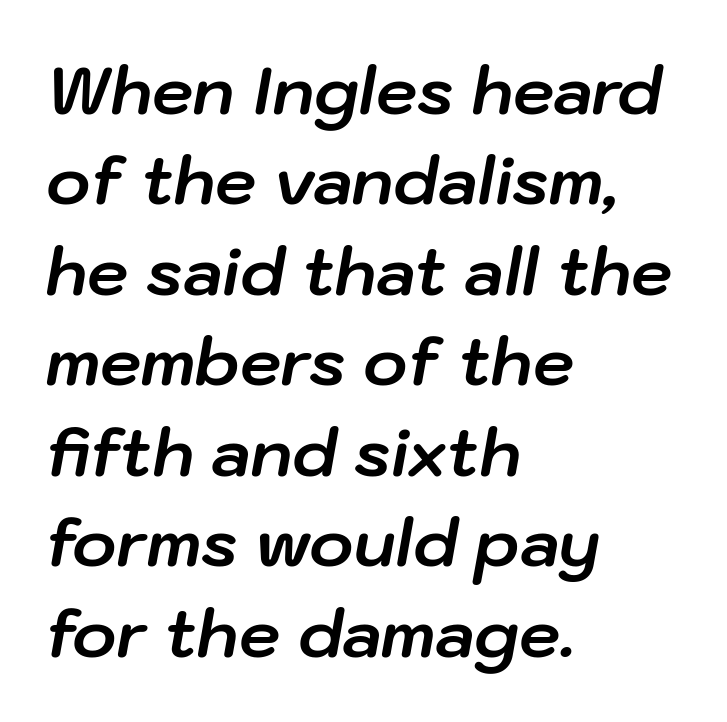
The image shows 66 px bold type, italic (leaning right); set left-aligned, normal line spacing (1.37x), normal letter spacing, not underlined; low stroke contrast and a medium x-height.
